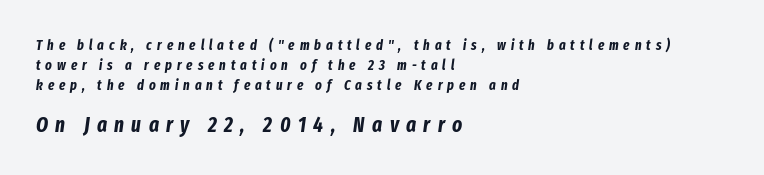
{"italic": "yes", "lean": "right", "slant_degrees": 8, "bold": "yes", "underline": "no", "align": "left", "line_spacing": "normal", "line_spacing_ratio": 1.42, "letter_spacing": "wide", "letter_spacing_em": 0.35, "larger_block": "second", "size_ratio": 1.5, "glyph_px": 21}
